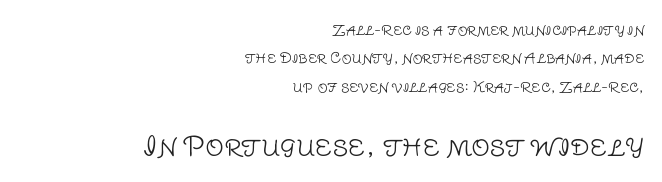
{"bold": "no", "underline": "no", "align": "right", "line_spacing": "loose", "line_spacing_ratio": 2.03, "letter_spacing": "normal", "letter_spacing_em": 0.0, "larger_block": "second", "size_ratio": 1.86, "glyph_px": 26}
